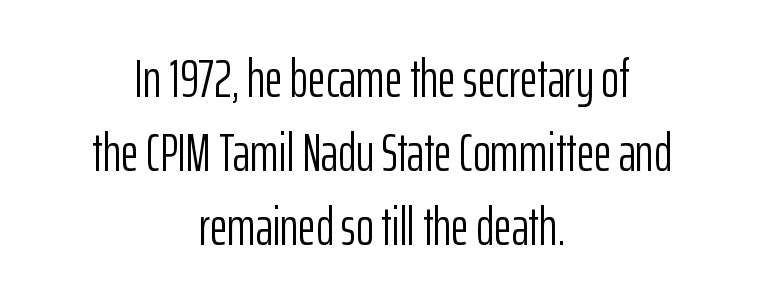
{"serif": "no", "italic": "no", "bold": "no", "weight": "light", "width": "condensed", "stroke_contrast": "low", "x_height": "medium", "monospaced": "no", "underline": "no", "align": "center", "line_spacing": "normal", "line_spacing_ratio": 1.37, "letter_spacing": "normal", "letter_spacing_em": 0.0, "glyph_px": 54}
